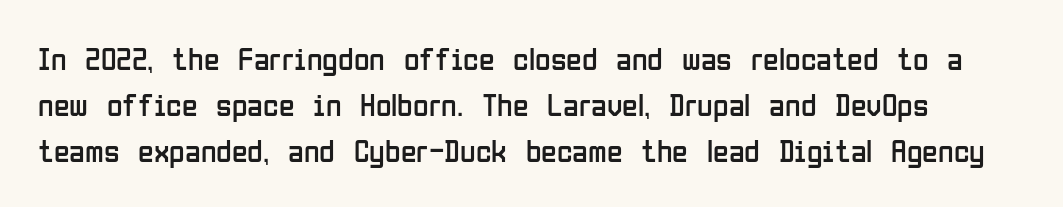
{"serif": "no", "italic": "no", "bold": "no", "weight": "regular", "width": "condensed", "stroke_contrast": "low", "x_height": "medium", "monospaced": "no", "underline": "no", "line_spacing": "normal", "line_spacing_ratio": 1.43, "letter_spacing": "normal", "letter_spacing_em": 0.0, "glyph_px": 32}
